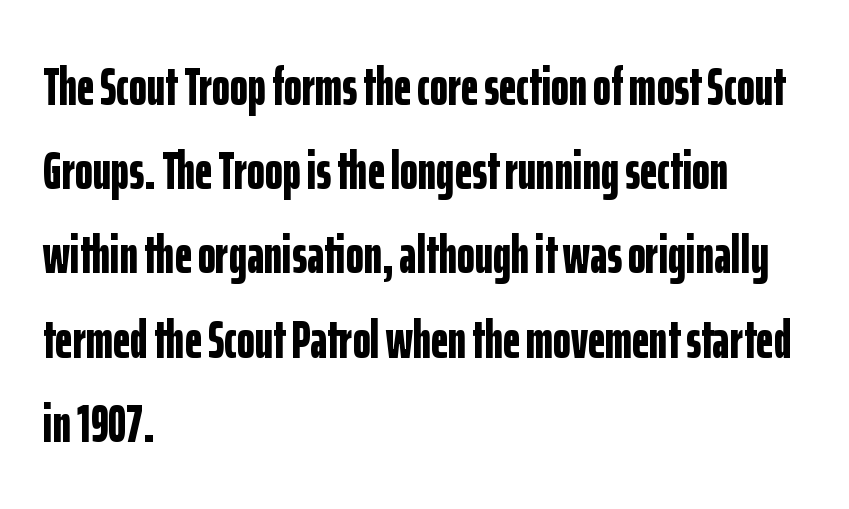
{"serif": "no", "italic": "no", "bold": "yes", "weight": "bold", "width": "condensed", "stroke_contrast": "low", "x_height": "medium", "monospaced": "no", "underline": "no", "align": "left", "line_spacing": "normal", "line_spacing_ratio": 1.56, "letter_spacing": "normal", "letter_spacing_em": 0.0, "glyph_px": 54}
